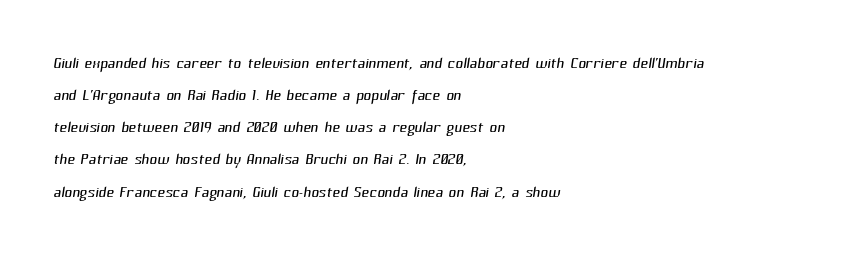
The image shows 21 px text type; set left-aligned, normal line spacing (1.53x), normal letter spacing, not underlined.
